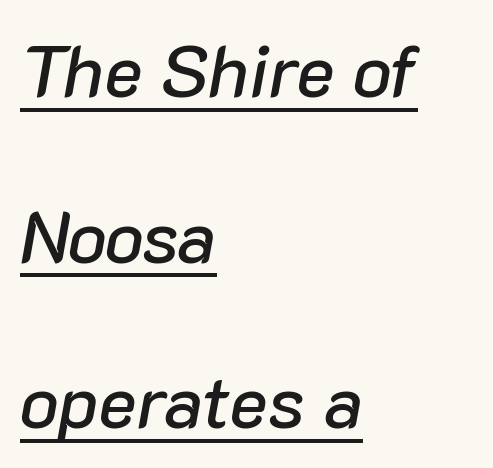
Think of a printed novel: that variable character pitch is what you see here. Spacing between characters is what you'd get straight out of the box. The space between consecutive lines is lavish. Caption: multi-line text, flush left, ragged right. The words here are underlined. The passage shown leans; its letterforms are oblique.
